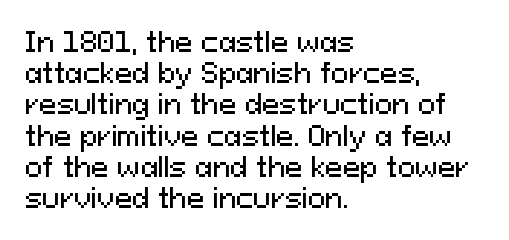
{"italic": "no", "underline": "no", "align": "left", "line_spacing_ratio": 1.2, "letter_spacing": "normal", "letter_spacing_em": 0.0, "glyph_px": 26}
